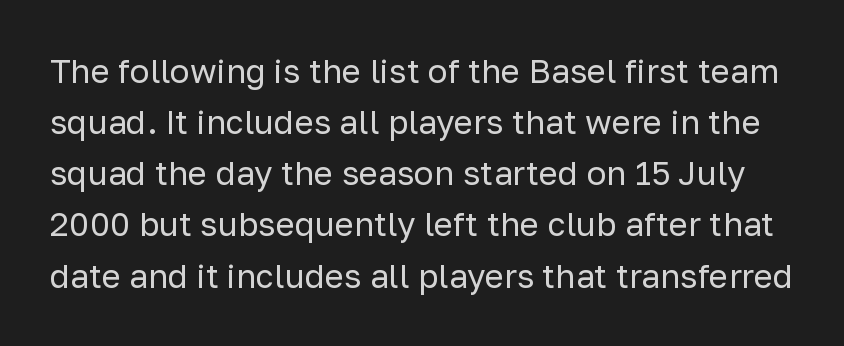
Observe the absence of serifs on each vertical stroke in this sample. The cut favours lightness, reaching ordinary text weight at its darkest. Compared with typical paragraphs, the rows here are spaced about the same. The font's upright variant was chosen for this text. The face used here is proportionally spaced, like ordinary book or web type. Nothing unusual about the tracking: characters are spaced as the font intends.
